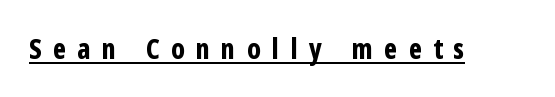
The image shows 28 px bold, condensed sans-serif type, upright; set unusually wide letter spacing (+0.4 em), underlined; low stroke contrast and a medium x-height.
